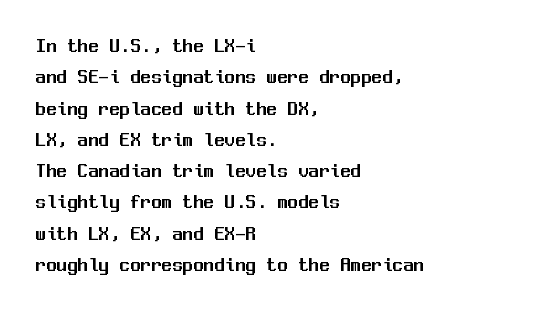
{"italic": "no", "underline": "no", "align": "left", "line_spacing": "normal", "line_spacing_ratio": 1.49, "letter_spacing": "normal", "letter_spacing_em": 0.0, "glyph_px": 21}
